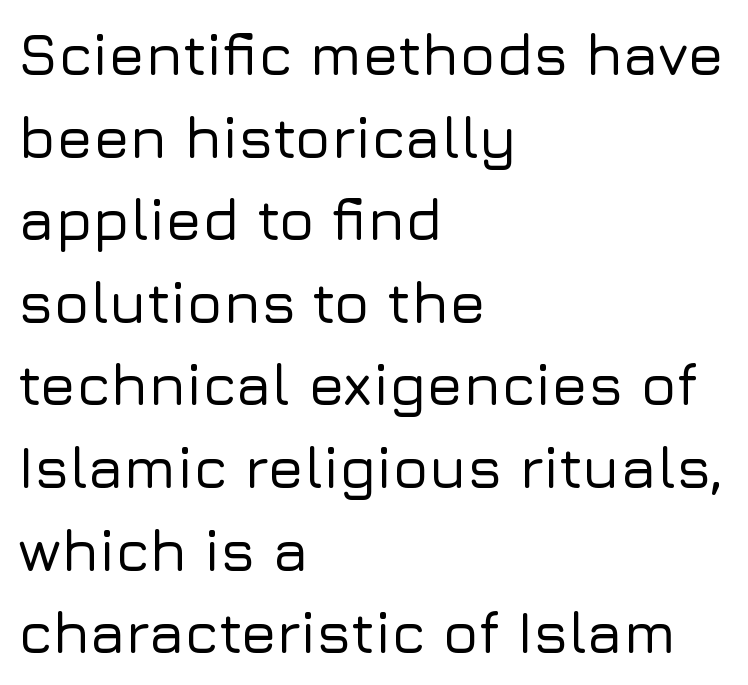
{"serif": "no", "italic": "no", "width": "normal", "stroke_contrast": "low", "x_height": "medium", "monospaced": "no", "underline": "no", "align": "left", "line_spacing": "normal", "line_spacing_ratio": 1.4, "letter_spacing": "normal", "letter_spacing_em": 0.0, "glyph_px": 59}
